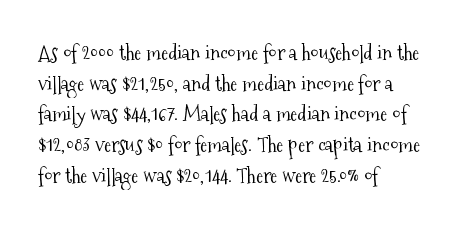
Q: Is the text bold? A: No.
Q: Is the text italic (slanted)? A: No, it is upright.
Q: Is the text underlined? A: No.
Q: How is the paragraph aligned? A: Left-aligned.
Q: Is the spacing between letters normal or unusually wide? A: Normal.
Q: Is the spacing between lines tight, normal or loose? A: Normal.
